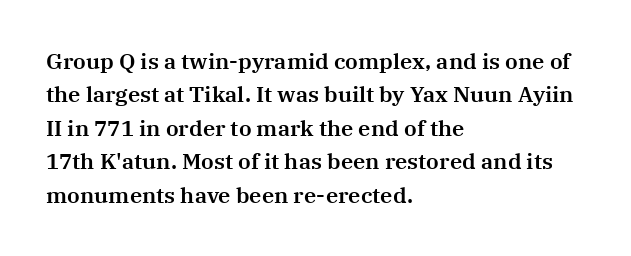
{"italic": "no", "underline": "no", "align": "left", "line_spacing": "normal", "line_spacing_ratio": 1.52, "letter_spacing": "normal", "letter_spacing_em": 0.0, "glyph_px": 22}
